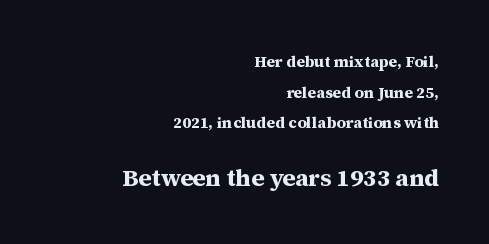
The vertical gap from one line to the next is large. A full-strength bold gives these letters their thick strokes. The type sits square on the baseline with zero lean. The setting favours the right margin, as signatures and pull-quotes sometimes do.
